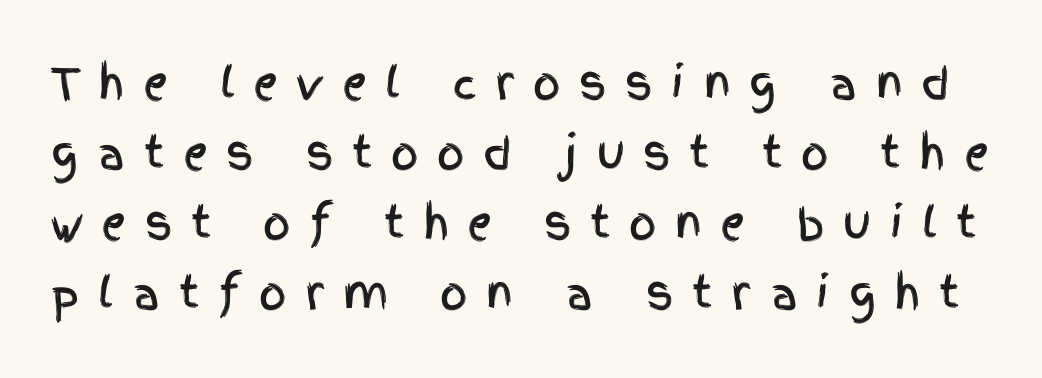
The image shows 43 px condensed sans-serif type, upright; set normal line spacing (1.63x), unusually wide letter spacing (+0.43 em), not underlined; a large x-height.
